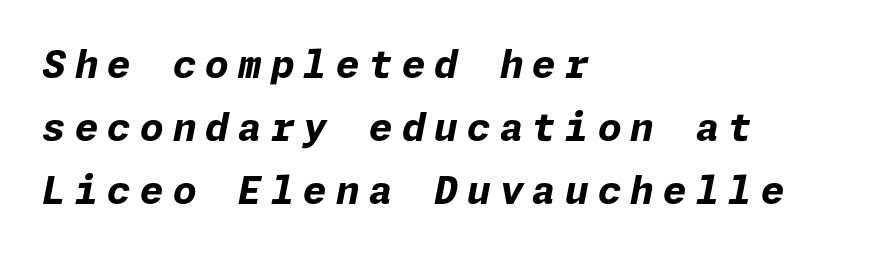
Is there much room between lines? A standard amount, neither cramped nor airy. Type without underlining. If you drew a ruler down the left edge, every line would touch it. This sample uses an oblique cut, with every glyph tilted off the vertical. The gaps between neighbouring characters are conspicuously large. Does the weight exceed regular? Yes, all the way to bold.
